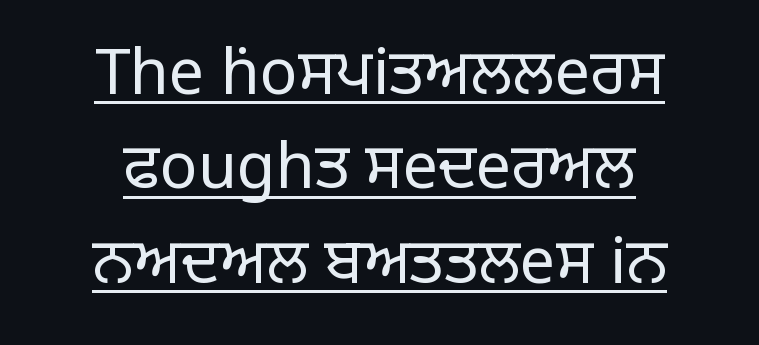
Q: Is the text bold? A: No.
Q: Is the text italic (slanted)? A: No, it is upright.
Q: Is the typeface a serif or a sans-serif typeface? A: Sans-serif.
Q: Is the text underlined? A: Yes.
Q: How is the paragraph aligned? A: Centered.
Q: Is the spacing between letters normal or unusually wide? A: Normal.
Q: Is the spacing between lines tight, normal or loose? A: Normal.
Q: Width (condensed, normal, or wide)? A: Normal.
Q: Stroke contrast? A: Low.
Q: x-height? A: Large.
Q: Monospaced? A: No.
